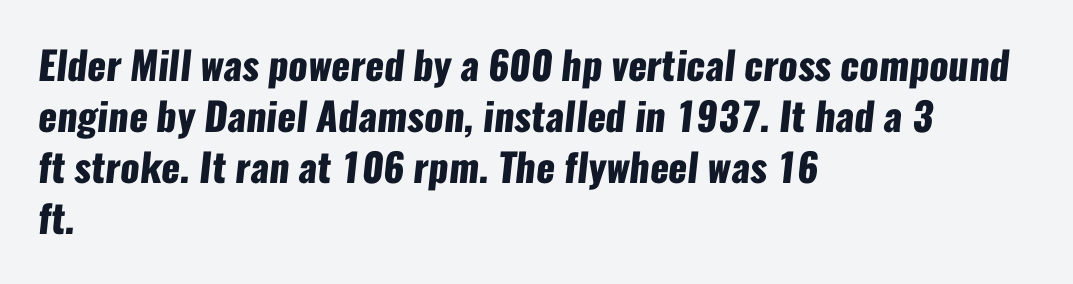
The image shows 39 px heavy, condensed sans-serif type; set left-aligned, normal line spacing (1.31x), normal letter spacing, not underlined; low stroke contrast and a medium x-height.
